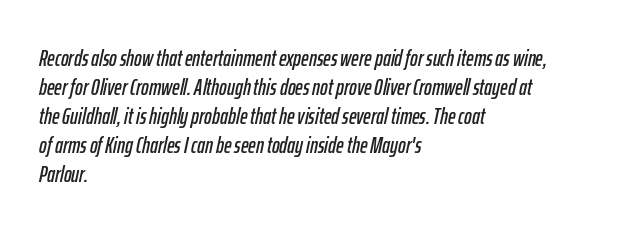
These lines were composed using italics. Plain, unruled lines of type. This block has exactly the height ordinary leading produces. Teacher's note: observe the even left margin — that is flush-left alignment.
